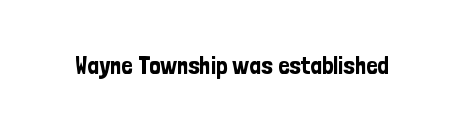
Q: Is the text italic (slanted)? A: No, it is upright.
Q: Is the text underlined? A: No.
Q: Is the spacing between letters normal or unusually wide? A: Normal.
